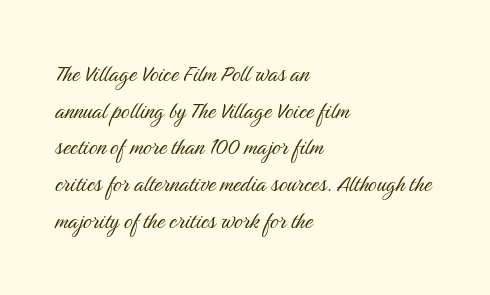
{"bold": "no", "underline": "no", "align": "left", "line_spacing": "normal", "line_spacing_ratio": 1.36, "letter_spacing": "normal", "letter_spacing_em": 0.0, "glyph_px": 27}
